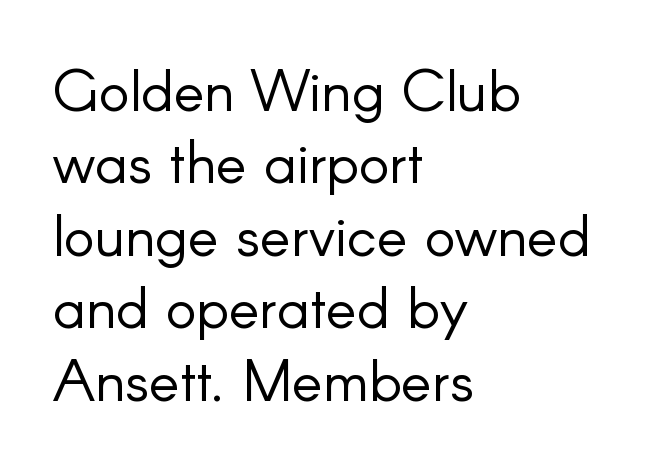
Does the lettering tilt? It doesn't — this is upright. Heaviness? Minimal to ordinary, like unemphasized prose. The face used here is proportionally spaced, like ordinary book or web type. Plain, unruled lines of type. Examine the stroke ends and you'll find no serifs.
